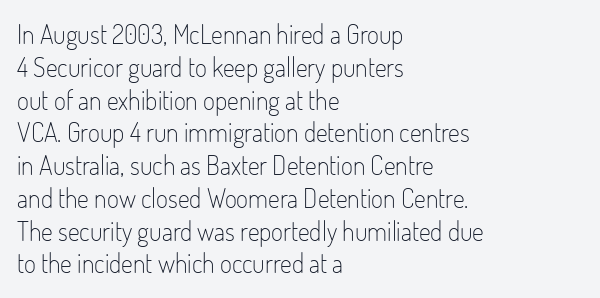
Check the space under the baseline: it is left empty. Posture: upright roman. Is the type heavy? It reads as light-to-regular instead. One-word summary of the alignment: left. The line-height multiplier appears to be the usual default.
